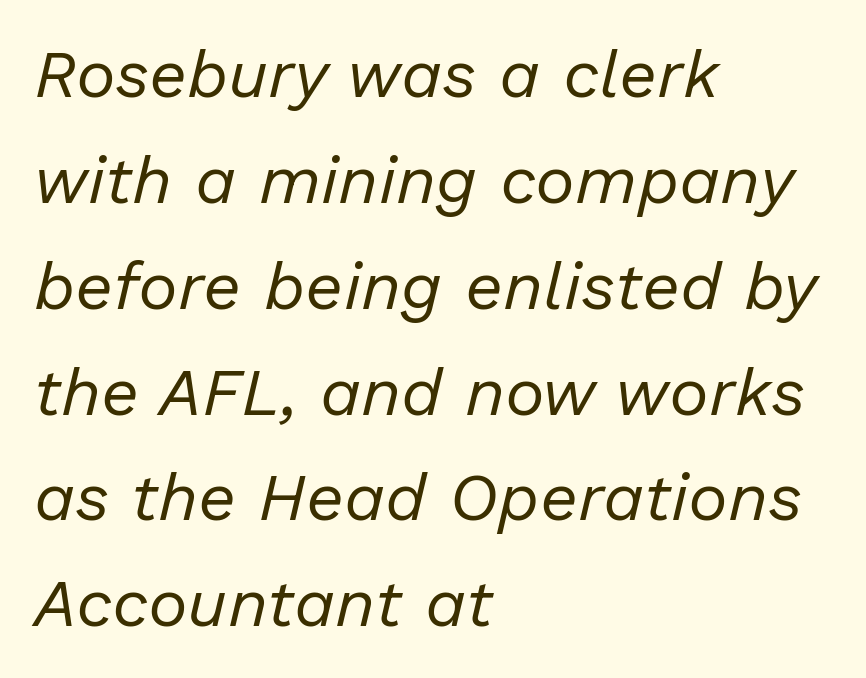
The image shows 67 px regular-weight type, italic (leaning right); set left-aligned, normal line spacing (1.58x), normal letter spacing, not underlined; low stroke contrast and a medium x-height.
